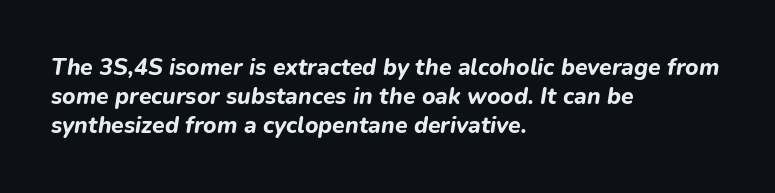
The image shows 23 px bold type, italic (leaning right); set left-aligned, normal line spacing (1.26x), normal letter spacing, not underlined.
